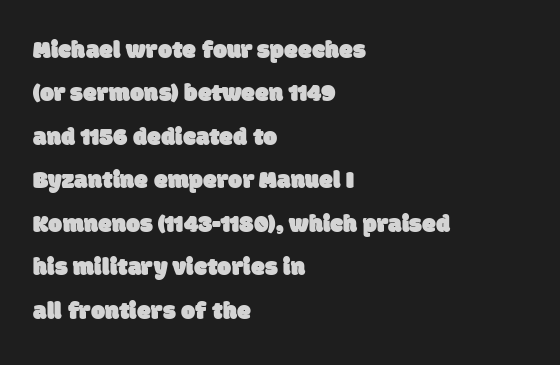
{"underline": "no", "align": "left", "line_spacing_ratio": 1.74, "letter_spacing": "normal", "letter_spacing_em": 0.0, "glyph_px": 25}
